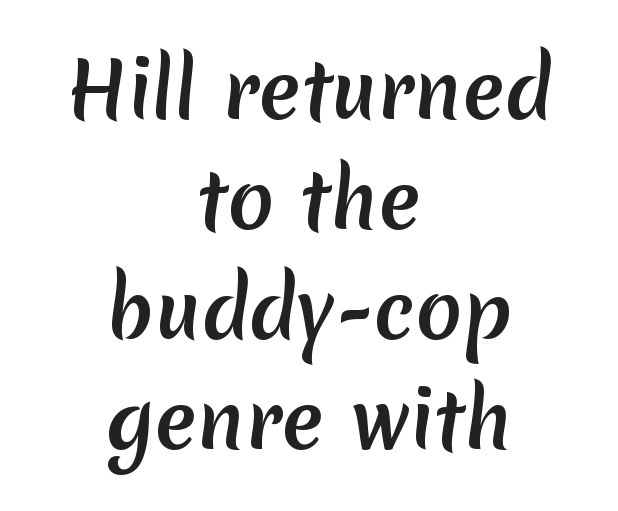
{"serif": "no", "width": "normal", "stroke_contrast": "medium", "x_height": "medium", "monospaced": "no", "underline": "no", "align": "center", "line_spacing": "normal", "line_spacing_ratio": 1.43, "letter_spacing": "normal", "letter_spacing_em": 0.0, "glyph_px": 77}
